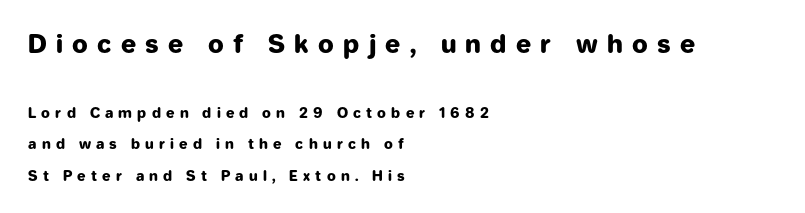
The passage shown is not underscored anywhere. Visually, the top section dominates because its glyphs are scaled up. Interline gaps are noticeably wide in this sample. Typographic density is high because the face is bold. This sample uses an upright cut, with every glyph sitting square on the baseline. If you drew a ruler down the left edge, every line would touch it.
